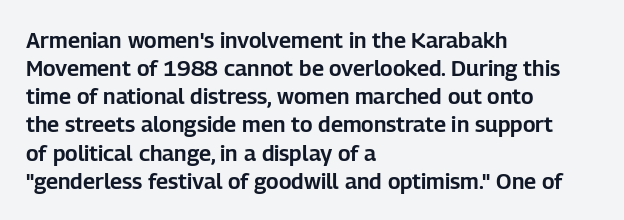
Q: Is the text italic (slanted)? A: No, it is upright.
Q: Is the text underlined? A: No.
Q: How is the paragraph aligned? A: Left-aligned.
Q: Is the spacing between letters normal or unusually wide? A: Normal.
Q: Is the spacing between lines tight, normal or loose? A: Normal.
